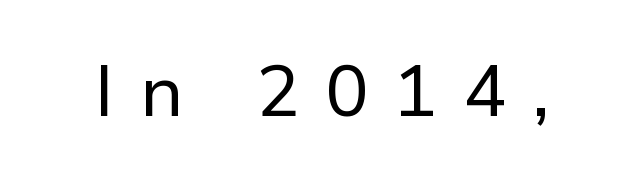
The axis of the letterforms is exactly vertical. Examine the stroke ends and you'll find no serifs. Rule under the text: the space is simply empty. Each letter keeps its own natural width here, so spacing adapts to shape. The gaps between neighbouring characters are conspicuously large. Is the stroke heavy? The answer is a plain regular-or-lighter.
